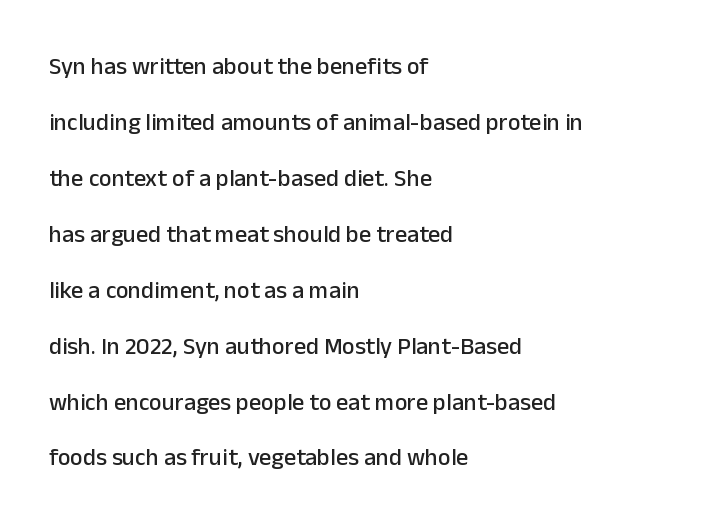
The passage shown stacks its lines with a broad gap. A roman cut, with each character standing at attention. What stands out about the letter spacing? Nothing — it is the standard amount. Reading down the block, your eye returns to a fixed left position each line. Clear beneath every line of the passage.
